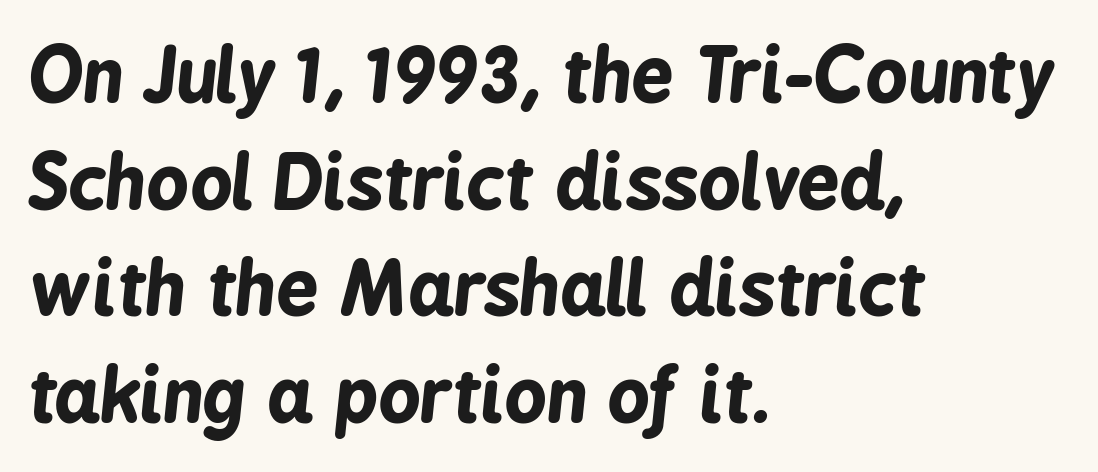
The image shows 74 px bold, condensed type, italic (leaning right); set left-aligned, normal line spacing (1.44x), normal letter spacing, not underlined; low stroke contrast and a medium x-height.
